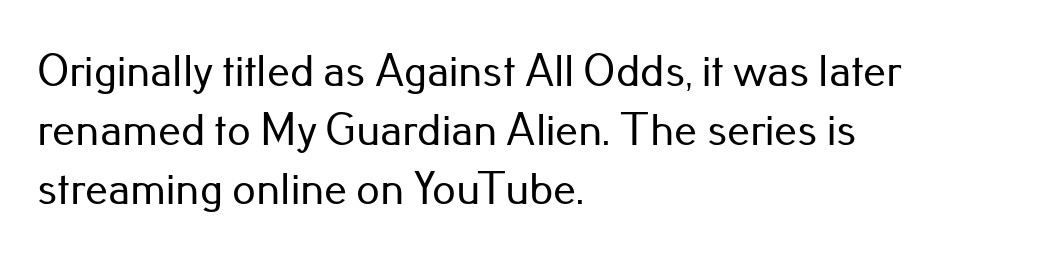
The letters sit at their default tracking, neither squeezed nor spread. The axis of the letterforms is exactly vertical. The glyphs are unaccompanied by any horizontal stroke below them. Looks like regular typesetting: each glyph gets only the width it needs.
